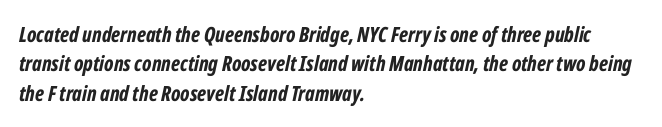
The image shows 21 px bold type, italic (leaning right); set left-aligned, normal line spacing (1.4x), normal letter spacing, not underlined.
